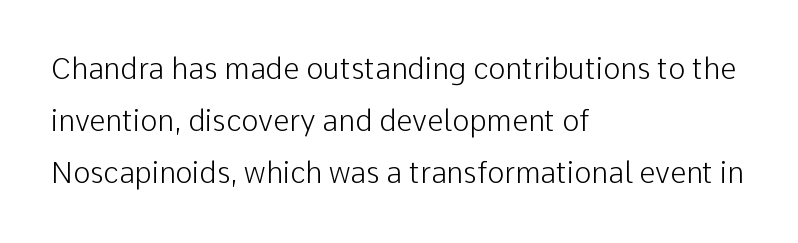
The glyphs in this specimen are sans serif. The baseline area is clear. Students, note that the glyphs here touch the page at normal intervals. The lettering holds an erect, upright posture throughout. Horizontally, the lines are justified to the leading edge only. Is this a fixed-width face? No — the glyphs have proportional, varying widths.
